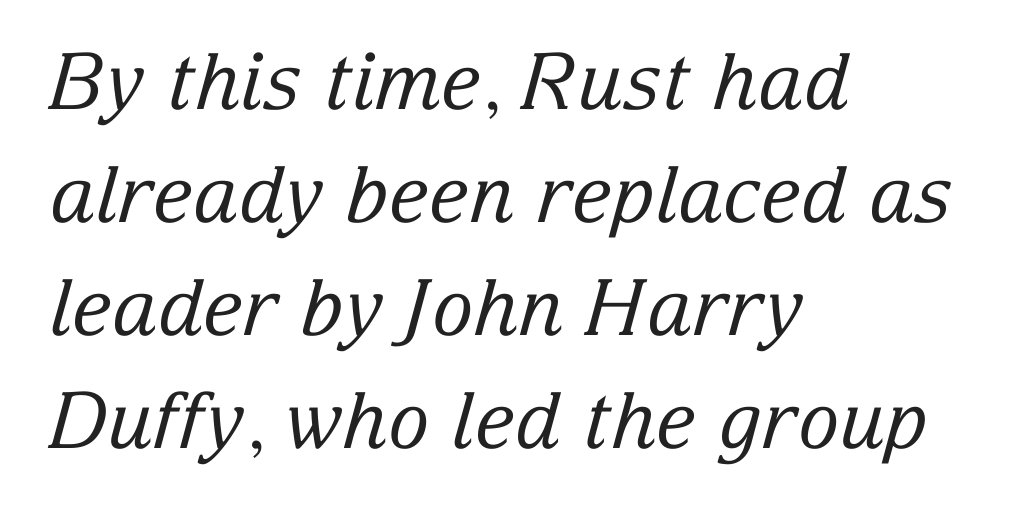
The image shows 78 px regular-weight serif type, italic (leaning right); set left-aligned, normal line spacing (1.45x), normal letter spacing, not underlined; low stroke contrast and a medium x-height.
